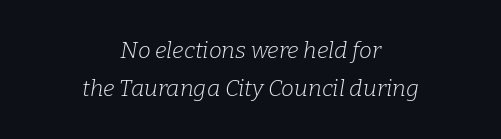
Q: Is the text bold? A: No.
Q: Is the text italic (slanted)? A: Yes, it leans right by about 9 degrees.
Q: Is the text underlined? A: No.
Q: How is the paragraph aligned? A: Centered.
Q: Is the spacing between letters normal or unusually wide? A: Normal.
Q: Is the spacing between lines tight, normal or loose? A: Normal.
